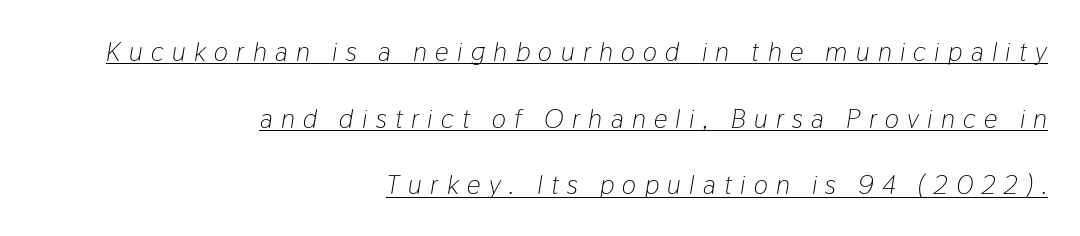
Q: Is the text bold? A: No.
Q: Is the text italic (slanted)? A: Yes, it leans right by about 9 degrees.
Q: Is the text underlined? A: Yes.
Q: How is the paragraph aligned? A: Right-aligned.
Q: Is the spacing between letters normal or unusually wide? A: Unusually wide.
Q: Is the spacing between lines tight, normal or loose? A: Loose.
